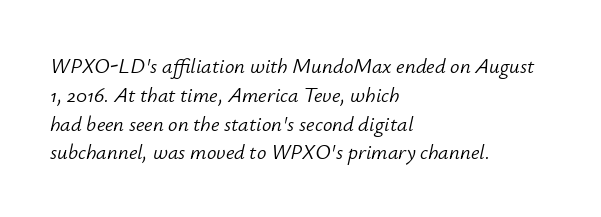
{"italic": "yes", "lean": "right", "slant_degrees": 12, "bold": "no", "underline": "no", "align": "left", "line_spacing": "normal", "line_spacing_ratio": 1.37, "letter_spacing": "normal", "letter_spacing_em": 0.0, "glyph_px": 21}
